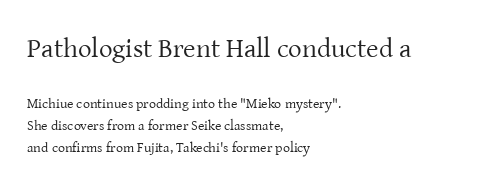
The image shows 27 px text type, upright; set left-aligned, normal line spacing (1.59x), normal letter spacing, not underlined; the first (top) block is 1.93x larger.
